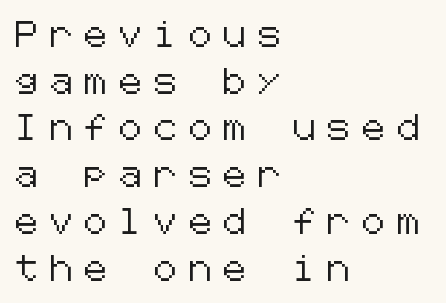
Q: Is the text italic (slanted)? A: No, it is upright.
Q: Is the text underlined? A: No.
Q: How is the paragraph aligned? A: Left-aligned.
Q: Is the spacing between letters normal or unusually wide? A: Unusually wide.
